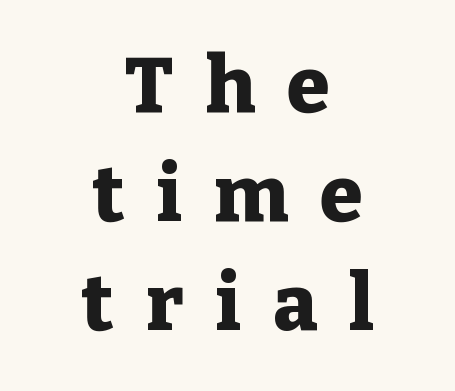
{"serif": "yes", "italic": "no", "bold": "yes", "weight": "heavy", "width": "normal", "stroke_contrast": "low", "x_height": "medium", "monospaced": "no", "underline": "no", "align": "center", "line_spacing": "normal", "line_spacing_ratio": 1.4, "letter_spacing": "wide", "letter_spacing_em": 0.41, "glyph_px": 78}
